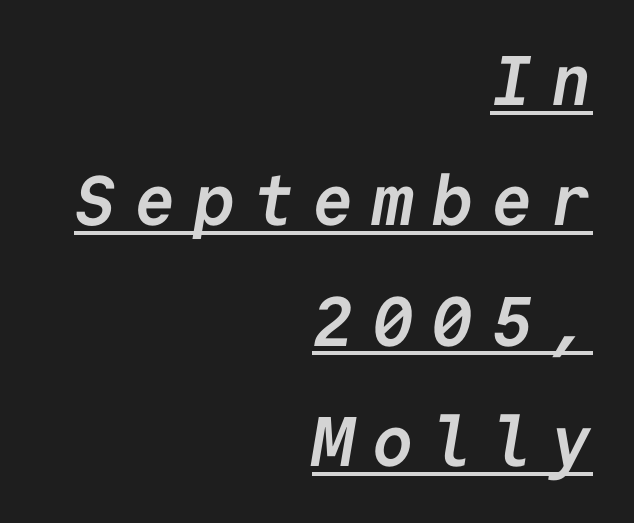
Q: Is the text bold? A: Yes.
Q: Is the typeface a serif or a sans-serif typeface? A: Sans-serif.
Q: Is the text underlined? A: Yes.
Q: How is the paragraph aligned? A: Right-aligned.
Q: Is the spacing between letters normal or unusually wide? A: Unusually wide.
Q: Width (condensed, normal, or wide)? A: Normal.
Q: Stroke contrast? A: Low.
Q: x-height? A: Medium.
Q: Monospaced? A: Yes.
